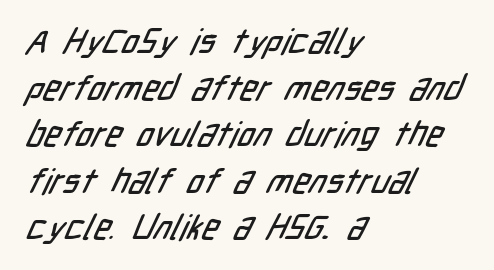
{"serif": "no", "width": "condensed", "stroke_contrast": "low", "x_height": "medium", "monospaced": "no", "underline": "no", "align": "left", "line_spacing": "normal", "line_spacing_ratio": 1.33, "letter_spacing": "normal", "letter_spacing_em": 0.0, "glyph_px": 35}
